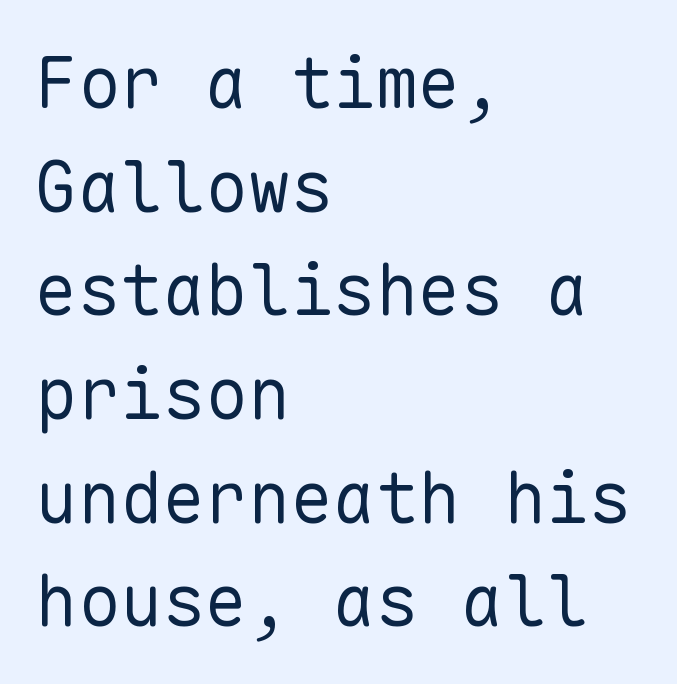
{"serif": "no", "italic": "no", "bold": "no", "weight": "regular", "width": "normal", "stroke_contrast": "low", "x_height": "medium", "monospaced": "yes", "underline": "no", "align": "left", "line_spacing": "normal", "line_spacing_ratio": 1.46, "letter_spacing": "normal", "letter_spacing_em": 0.0, "glyph_px": 71}
